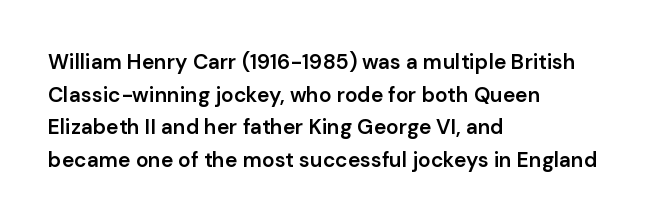
Decoration check: the copy has no underline. If you drew a ruler down the left edge, every line would touch it. How would I describe the line gaps? Plain and ordinary. The characters look somewhat weighty, a semibold short of true bold. Ordinary non-slanted type is in use.
